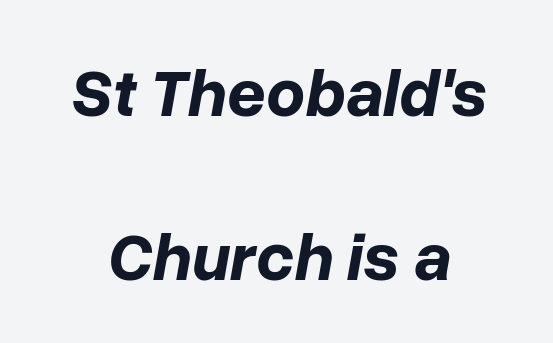
The image shows 68 px bold type, italic (leaning right); set loose line spacing (2.41x), normal letter spacing, not underlined; low stroke contrast and a medium x-height.
